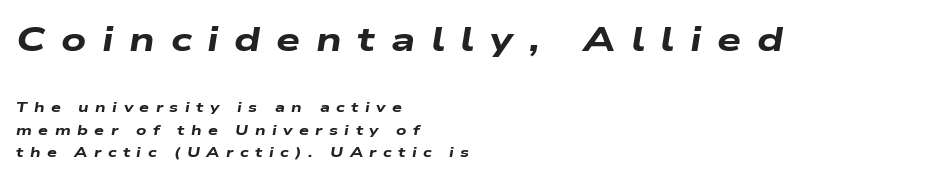
{"italic": "yes", "lean": "right", "slant_degrees": 9, "bold": "yes", "weight": "heavy", "width": "wide", "stroke_contrast": "low", "x_height": "medium", "monospaced": "no", "underline": "no", "align": "left", "line_spacing": "normal", "line_spacing_ratio": 1.59, "letter_spacing": "wide", "letter_spacing_em": 0.46, "larger_block": "first", "size_ratio": 2.43, "glyph_px": 34}
